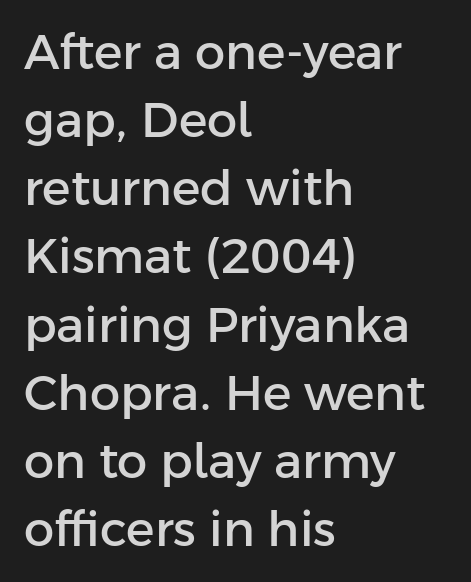
The image shows 48 px sans-serif type, upright; set left-aligned, normal line spacing (1.42x), normal letter spacing, not underlined; low stroke contrast and a medium x-height.
